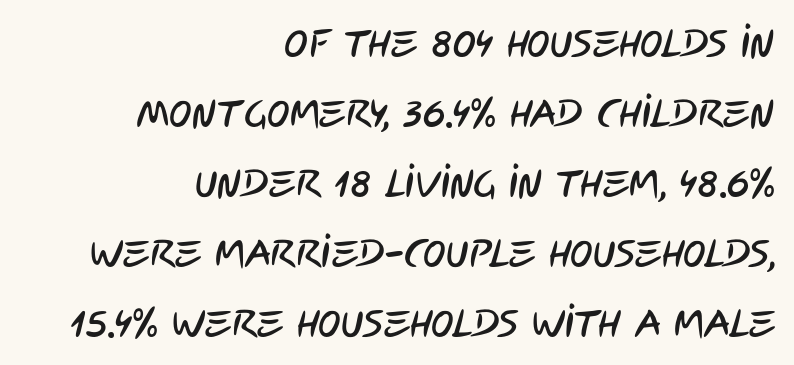
{"serif": "no", "width": "condensed", "stroke_contrast": "low", "x_height": "large", "monospaced": "no", "underline": "no", "align": "right", "line_spacing_ratio": 1.84, "letter_spacing": "normal", "letter_spacing_em": 0.0, "glyph_px": 38}
